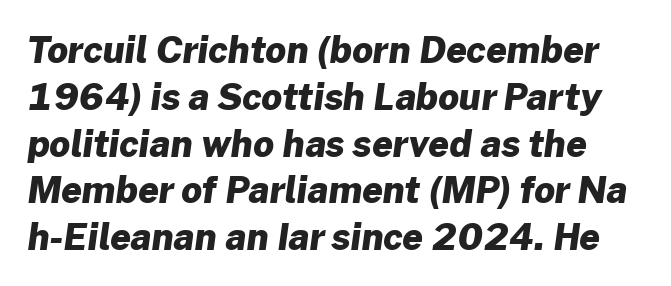
Q: Is the text bold? A: Yes.
Q: Is the typeface a serif or a sans-serif typeface? A: Sans-serif.
Q: Is the text underlined? A: No.
Q: Is the spacing between letters normal or unusually wide? A: Normal.
Q: Is the spacing between lines tight, normal or loose? A: Normal.
Q: Width (condensed, normal, or wide)? A: Normal.
Q: Stroke contrast? A: Low.
Q: x-height? A: Medium.
Q: Monospaced? A: No.
